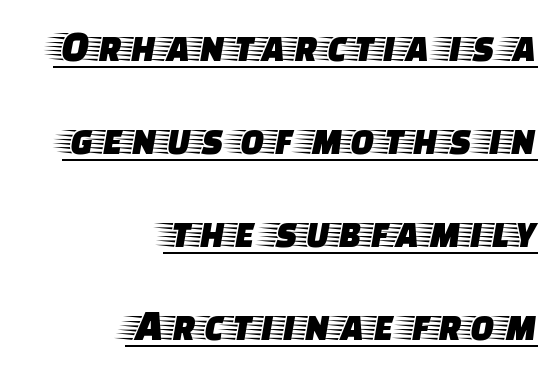
Q: Is the text italic (slanted)? A: Yes.
Q: Is the typeface a serif or a sans-serif typeface? A: Serif.
Q: Is the text underlined? A: Yes.
Q: How is the paragraph aligned? A: Right-aligned.
Q: Is the spacing between letters normal or unusually wide? A: Normal.
Q: Is the spacing between lines tight, normal or loose? A: Loose.
Q: Width (condensed, normal, or wide)? A: Wide.
Q: Stroke contrast? A: Low.
Q: x-height? A: Large.
Q: Monospaced? A: No.
